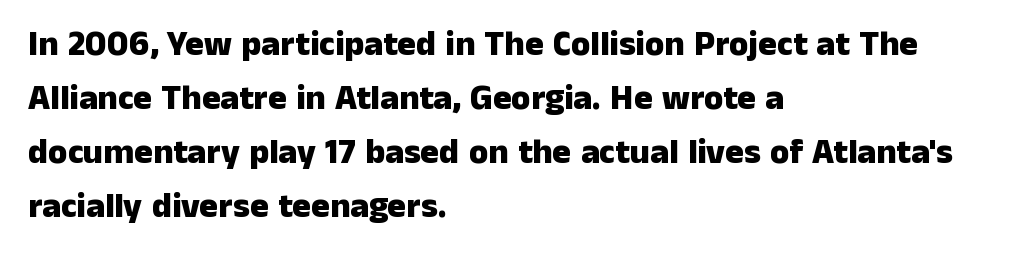
Q: Is the text bold? A: Yes.
Q: Is the text italic (slanted)? A: No, it is upright.
Q: Is the typeface a serif or a sans-serif typeface? A: Sans-serif.
Q: Is the text underlined? A: No.
Q: How is the paragraph aligned? A: Left-aligned.
Q: Is the spacing between letters normal or unusually wide? A: Normal.
Q: Is the spacing between lines tight, normal or loose? A: Normal.
Q: Width (condensed, normal, or wide)? A: Normal.
Q: Stroke contrast? A: Low.
Q: x-height? A: Medium.
Q: Monospaced? A: No.
